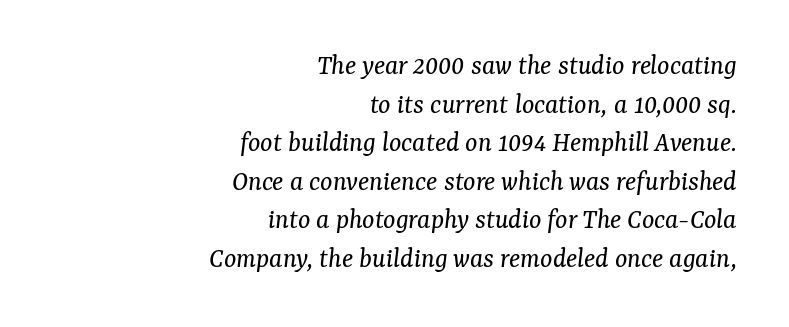
Q: Is the text bold? A: No.
Q: Is the text italic (slanted)? A: Yes, it leans right by about 7 degrees.
Q: Is the typeface a serif or a sans-serif typeface? A: Serif.
Q: Is the text underlined? A: No.
Q: How is the paragraph aligned? A: Right-aligned.
Q: Is the spacing between letters normal or unusually wide? A: Normal.
Q: Is the spacing between lines tight, normal or loose? A: Normal.
Q: Width (condensed, normal, or wide)? A: Normal.
Q: Stroke contrast? A: Medium.
Q: x-height? A: Medium.
Q: Monospaced? A: No.
